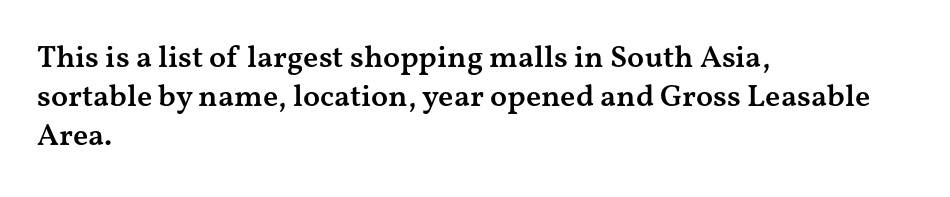
Q: Is the text bold? A: Semi-bold.
Q: Is the text italic (slanted)? A: No, it is upright.
Q: Is the typeface a serif or a sans-serif typeface? A: Serif.
Q: Is the text underlined? A: No.
Q: How is the paragraph aligned? A: Left-aligned.
Q: Is the spacing between letters normal or unusually wide? A: Normal.
Q: Is the spacing between lines tight, normal or loose? A: Normal.
Q: Width (condensed, normal, or wide)? A: Wide.
Q: Stroke contrast? A: Medium.
Q: x-height? A: Medium.
Q: Monospaced? A: No.
